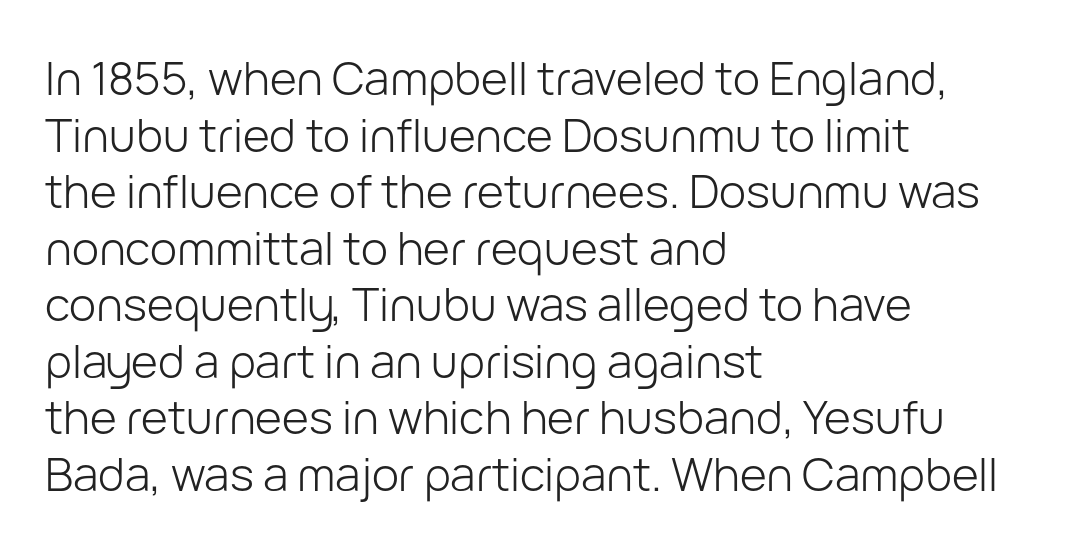
The image shows 46 px light sans-serif type, upright; set left-aligned, line spacing 1.23x, normal letter spacing, not underlined; low stroke contrast and a medium x-height.
